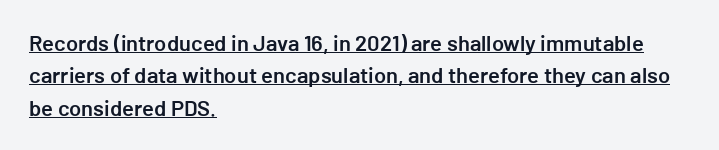
The image shows 22 px text type, upright; set left-aligned, normal line spacing (1.47x), normal letter spacing, underlined.
